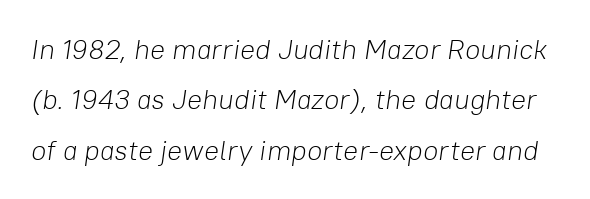
{"italic": "yes", "lean": "right", "slant_degrees": 8, "bold": "no", "weight": "light", "width": "normal", "stroke_contrast": "low", "x_height": "medium", "monospaced": "no", "underline": "no", "line_spacing_ratio": 1.8, "letter_spacing": "normal", "letter_spacing_em": 0.0, "glyph_px": 28}
